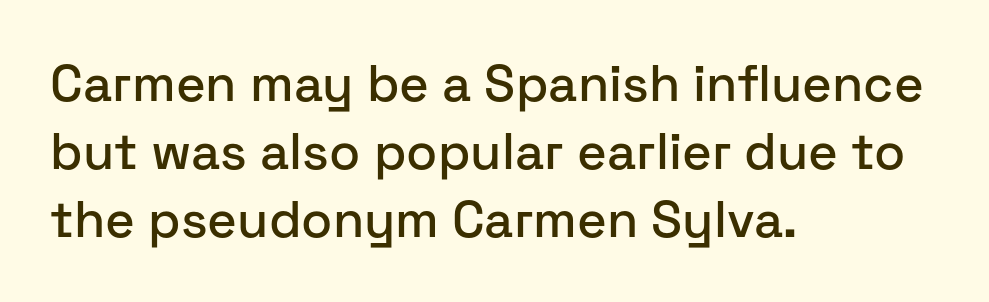
The image shows 51 px sans-serif type, upright; set left-aligned, normal line spacing (1.33x), normal letter spacing, not underlined; low stroke contrast and a medium x-height.
